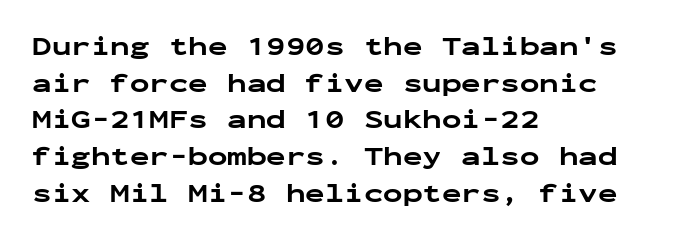
Q: Is the text bold? A: Yes.
Q: Is the text italic (slanted)? A: No, it is upright.
Q: Is the text underlined? A: No.
Q: How is the paragraph aligned? A: Left-aligned.
Q: Is the spacing between letters normal or unusually wide? A: Normal.
Q: Is the spacing between lines tight, normal or loose? A: Normal.
